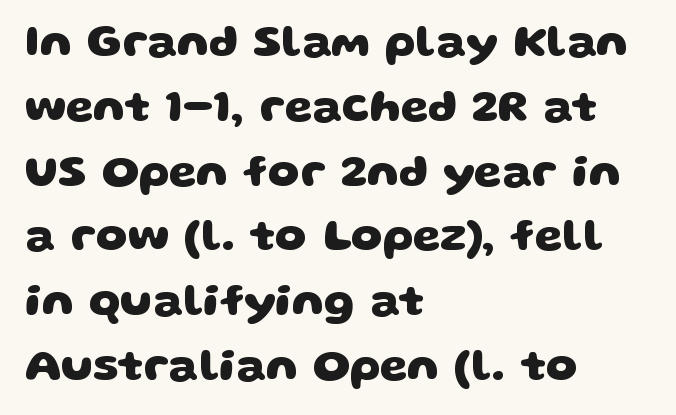
The image shows 45 px heavy, wide sans-serif type; set left-aligned, normal line spacing (1.44x), normal letter spacing, not underlined; low stroke contrast and a large x-height.
